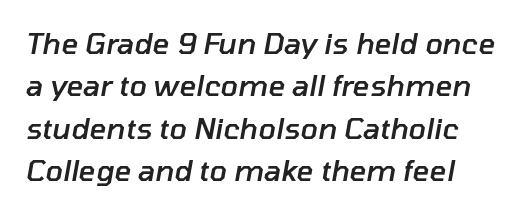
Q: Is the text bold? A: Semi-bold.
Q: Is the text italic (slanted)? A: Yes, it leans right by about 10 degrees.
Q: Is the text underlined? A: No.
Q: Is the spacing between letters normal or unusually wide? A: Normal.
Q: Is the spacing between lines tight, normal or loose? A: Normal.
Q: Width (condensed, normal, or wide)? A: Normal.
Q: Stroke contrast? A: Low.
Q: x-height? A: Medium.
Q: Monospaced? A: No.
